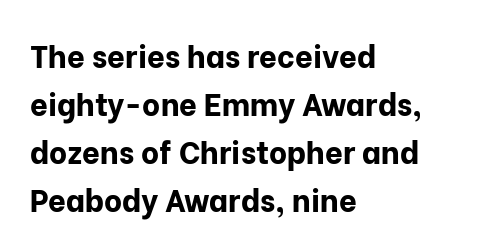
Q: Is the text bold? A: Yes.
Q: Is the text italic (slanted)? A: No, it is upright.
Q: Is the typeface a serif or a sans-serif typeface? A: Sans-serif.
Q: Is the text underlined? A: No.
Q: How is the paragraph aligned? A: Left-aligned.
Q: Is the spacing between letters normal or unusually wide? A: Normal.
Q: Is the spacing between lines tight, normal or loose? A: Normal.
Q: Width (condensed, normal, or wide)? A: Normal.
Q: Stroke contrast? A: Low.
Q: x-height? A: Medium.
Q: Monospaced? A: No.
